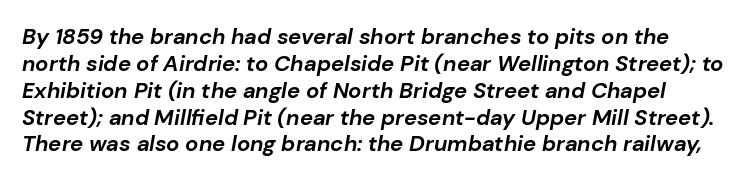
The image shows 22 px bold type, italic (leaning right); set line spacing 1.22x, normal letter spacing, not underlined.
